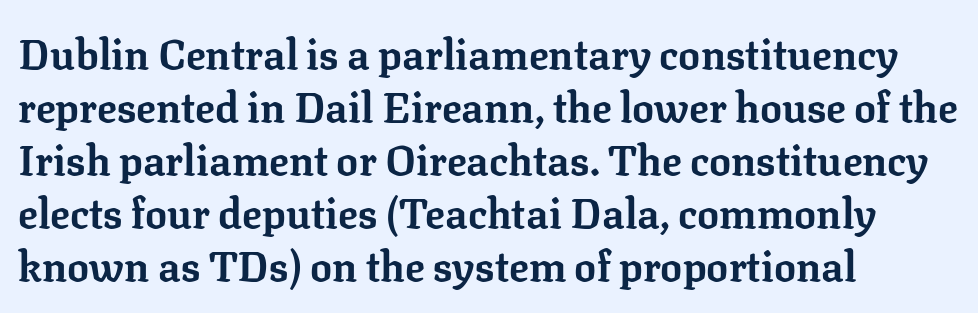
{"serif": "yes", "italic": "no", "bold": "yes", "weight": "bold", "width": "normal", "stroke_contrast": "low", "x_height": "medium", "monospaced": "no", "underline": "no", "align": "left", "line_spacing": "normal", "line_spacing_ratio": 1.29, "letter_spacing": "normal", "letter_spacing_em": 0.0, "glyph_px": 41}
